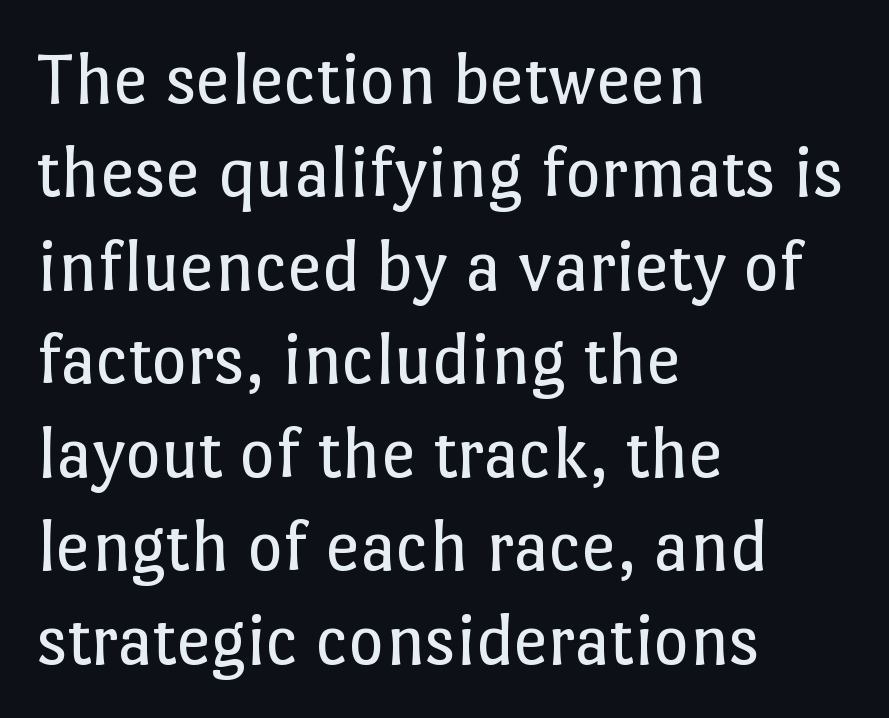
Q: Is the text bold? A: No.
Q: Is the text italic (slanted)? A: No, it is upright.
Q: Is the text underlined? A: No.
Q: How is the paragraph aligned? A: Left-aligned.
Q: Is the spacing between letters normal or unusually wide? A: Normal.
Q: Width (condensed, normal, or wide)? A: Normal.
Q: Stroke contrast? A: Low.
Q: x-height? A: Medium.
Q: Monospaced? A: No.
